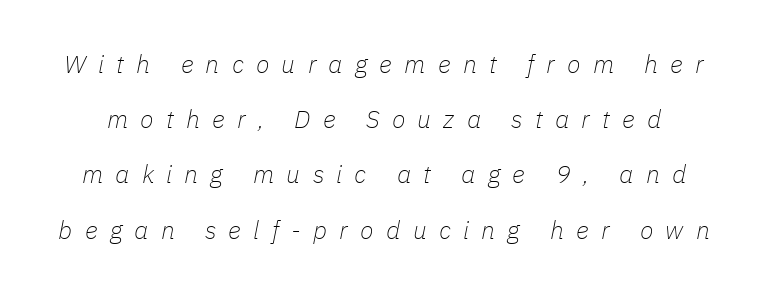
The image shows 25 px text type, italic (leaning right); set loose line spacing (2.21x), unusually wide letter spacing (+0.49 em), not underlined.
